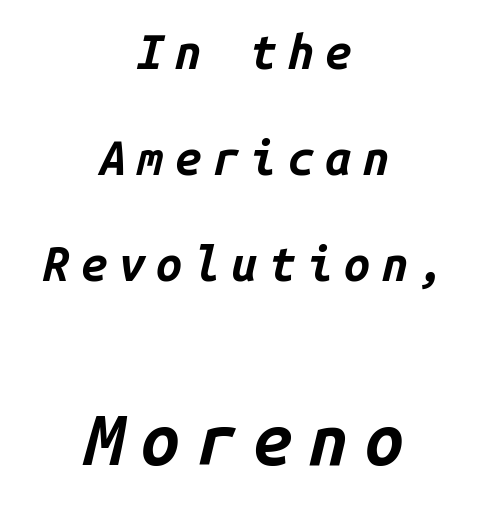
{"italic": "yes", "lean": "right", "slant_degrees": 14, "bold": "yes", "weight": "bold", "width": "normal", "stroke_contrast": "low", "x_height": "medium", "monospaced": "yes", "underline": "no", "align": "center", "line_spacing": "loose", "line_spacing_ratio": 2.26, "letter_spacing": "wide", "letter_spacing_em": 0.24, "larger_block": "second", "size_ratio": 1.49, "glyph_px": 70}
